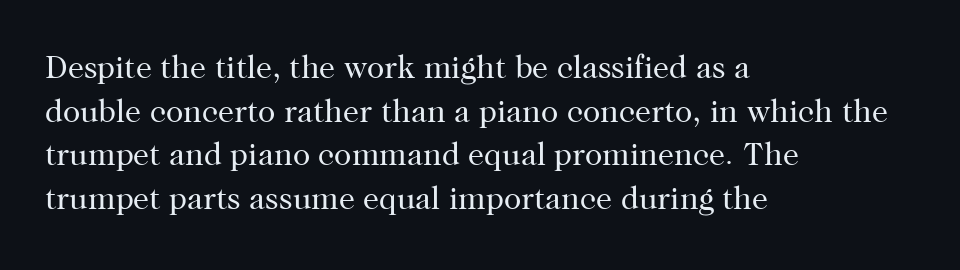
Q: Is the text bold? A: No.
Q: Is the text italic (slanted)? A: No, it is upright.
Q: Is the typeface a serif or a sans-serif typeface? A: Serif.
Q: Is the text underlined? A: No.
Q: How is the paragraph aligned? A: Left-aligned.
Q: Is the spacing between letters normal or unusually wide? A: Normal.
Q: Is the spacing between lines tight, normal or loose? A: Normal.
Q: Width (condensed, normal, or wide)? A: Normal.
Q: Stroke contrast? A: High.
Q: x-height? A: Medium.
Q: Monospaced? A: No.
